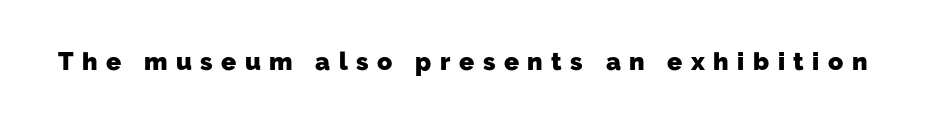
{"bold": "yes", "underline": "no", "letter_spacing": "wide", "letter_spacing_em": 0.34, "glyph_px": 25}
